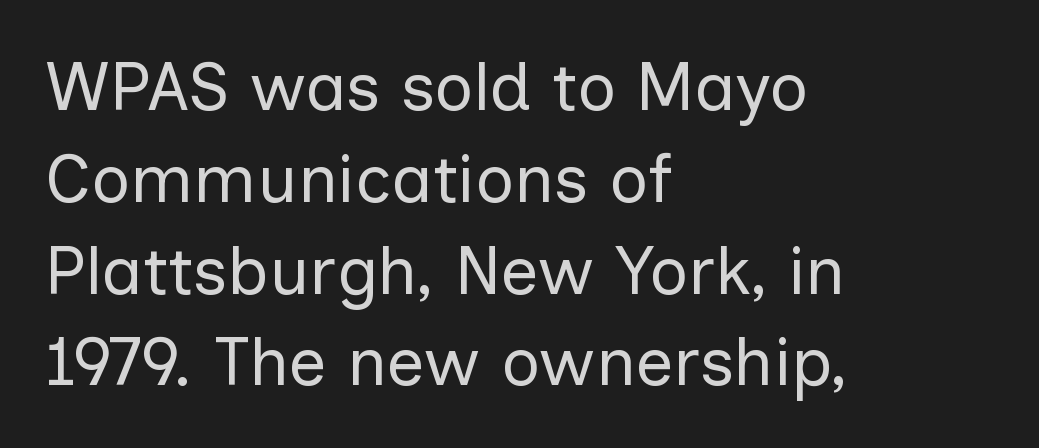
Q: Is the text bold? A: No.
Q: Is the text italic (slanted)? A: No, it is upright.
Q: Is the typeface a serif or a sans-serif typeface? A: Sans-serif.
Q: Is the text underlined? A: No.
Q: How is the paragraph aligned? A: Left-aligned.
Q: Is the spacing between letters normal or unusually wide? A: Normal.
Q: Is the spacing between lines tight, normal or loose? A: Normal.
Q: Width (condensed, normal, or wide)? A: Normal.
Q: Stroke contrast? A: Low.
Q: x-height? A: Medium.
Q: Monospaced? A: No.
